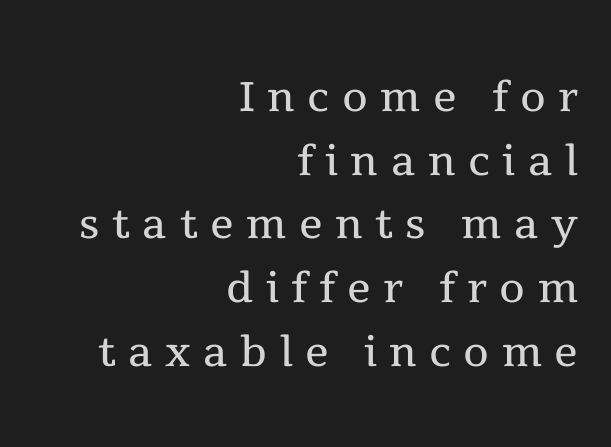
Q: Is the text bold? A: No.
Q: Is the text italic (slanted)? A: No, it is upright.
Q: Is the typeface a serif or a sans-serif typeface? A: Serif.
Q: Is the text underlined? A: No.
Q: How is the paragraph aligned? A: Right-aligned.
Q: Is the spacing between letters normal or unusually wide? A: Unusually wide.
Q: Is the spacing between lines tight, normal or loose? A: Tight.
Q: Width (condensed, normal, or wide)? A: Normal.
Q: x-height? A: Medium.
Q: Monospaced? A: No.
